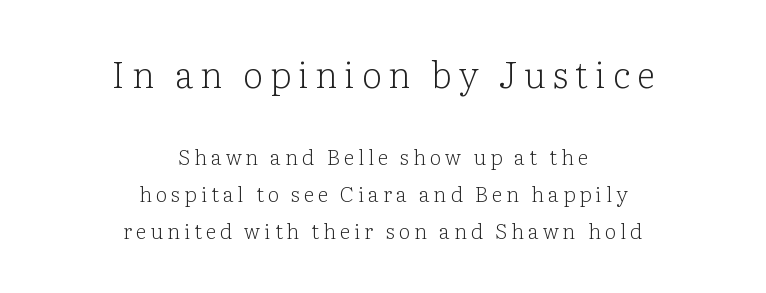
Q: Is the text bold? A: No.
Q: Is the text italic (slanted)? A: No, it is upright.
Q: Is the typeface a serif or a sans-serif typeface? A: Serif.
Q: Is the text underlined? A: No.
Q: How is the paragraph aligned? A: Centered.
Q: Which block of text is set in a larger size, the first (top) or the second (bottom)? A: The first (top) one.
Q: Width (condensed, normal, or wide)? A: Normal.
Q: Stroke contrast? A: Low.
Q: x-height? A: Medium.
Q: Monospaced? A: No.
